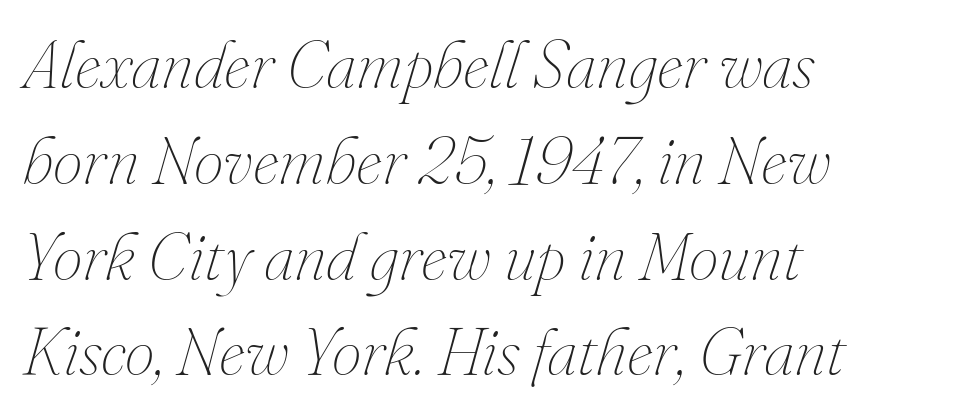
Q: Is the text bold? A: No.
Q: Is the text italic (slanted)? A: Yes, it leans right by about 16 degrees.
Q: Is the text underlined? A: No.
Q: How is the paragraph aligned? A: Left-aligned.
Q: Is the spacing between letters normal or unusually wide? A: Normal.
Q: Is the spacing between lines tight, normal or loose? A: Normal.
Q: Width (condensed, normal, or wide)? A: Normal.
Q: Stroke contrast? A: Medium.
Q: x-height? A: Small.
Q: Monospaced? A: No.
